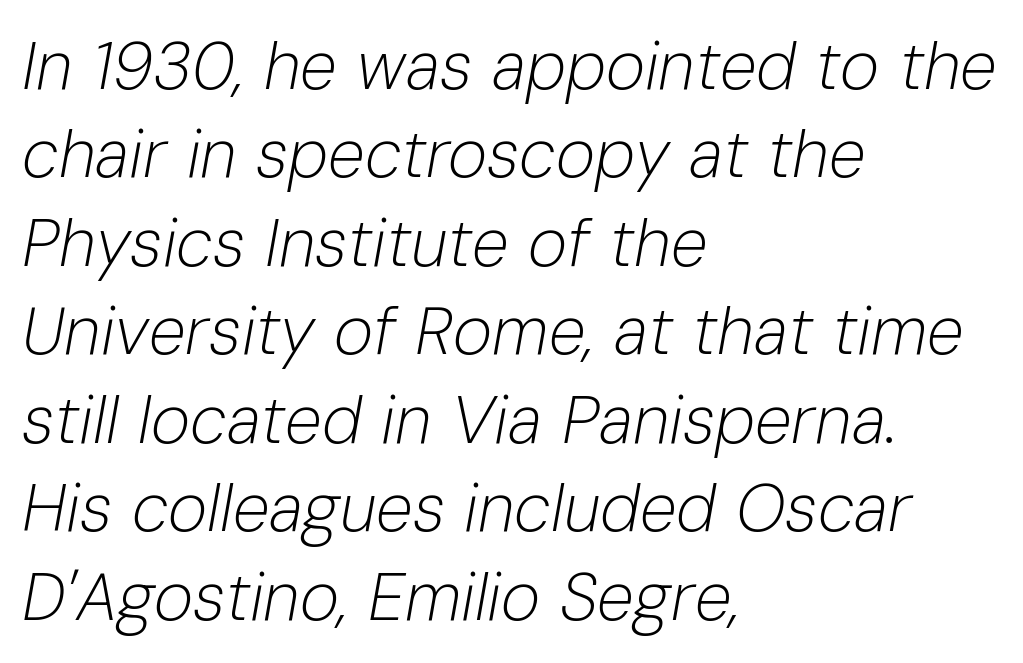
Clear beneath every line of the passage. Note the varied advance widths — an 'i' is clearly narrower than an 'm'. The paragraph shown leans on its left margin. Each new line begins a customary step beneath the previous one. No heavy texture on the line: the type isn't bold.
